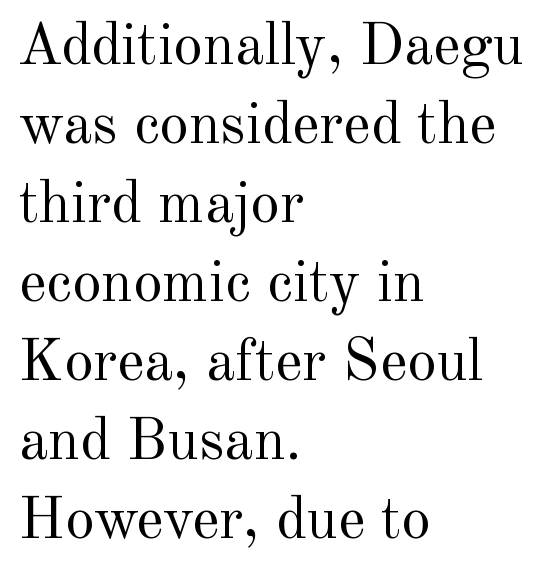
{"serif": "yes", "italic": "no", "bold": "no", "weight": "regular", "width": "normal", "x_height": "small", "monospaced": "no", "underline": "no", "align": "left", "line_spacing": "normal", "line_spacing_ratio": 1.34, "letter_spacing": "normal", "letter_spacing_em": 0.0, "glyph_px": 59}
